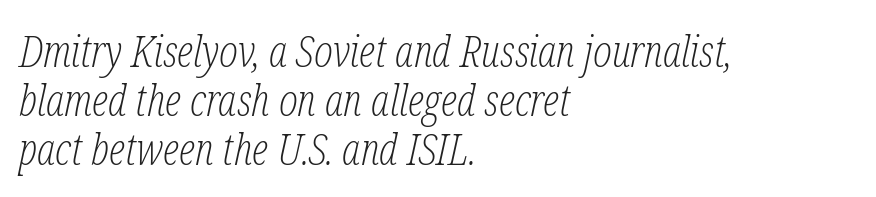
The image shows 44 px light, condensed serif type, italic (leaning right); set left-aligned, tight line spacing (1.11x), normal letter spacing, not underlined; low stroke contrast and a medium x-height.
